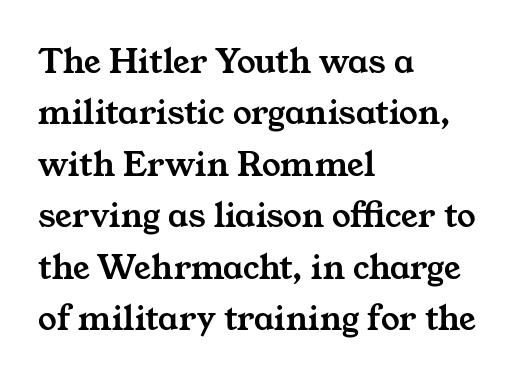
The image shows 37 px wide serif type; set left-aligned, normal line spacing (1.39x), normal letter spacing, not underlined; medium stroke contrast and a medium x-height.
